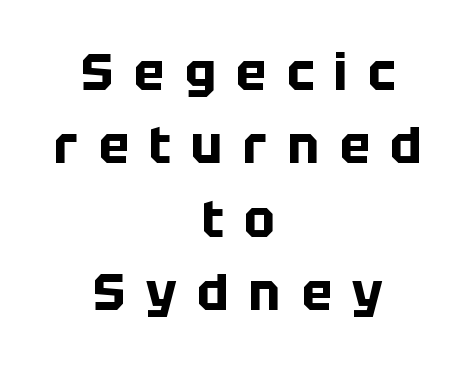
Q: Is the text bold? A: Yes.
Q: Is the text italic (slanted)? A: No, it is upright.
Q: Is the typeface a serif or a sans-serif typeface? A: Sans-serif.
Q: Is the text underlined? A: No.
Q: How is the paragraph aligned? A: Centered.
Q: Is the spacing between letters normal or unusually wide? A: Unusually wide.
Q: Is the spacing between lines tight, normal or loose? A: Normal.
Q: Width (condensed, normal, or wide)? A: Normal.
Q: Stroke contrast? A: Low.
Q: x-height? A: Large.
Q: Monospaced? A: No.
